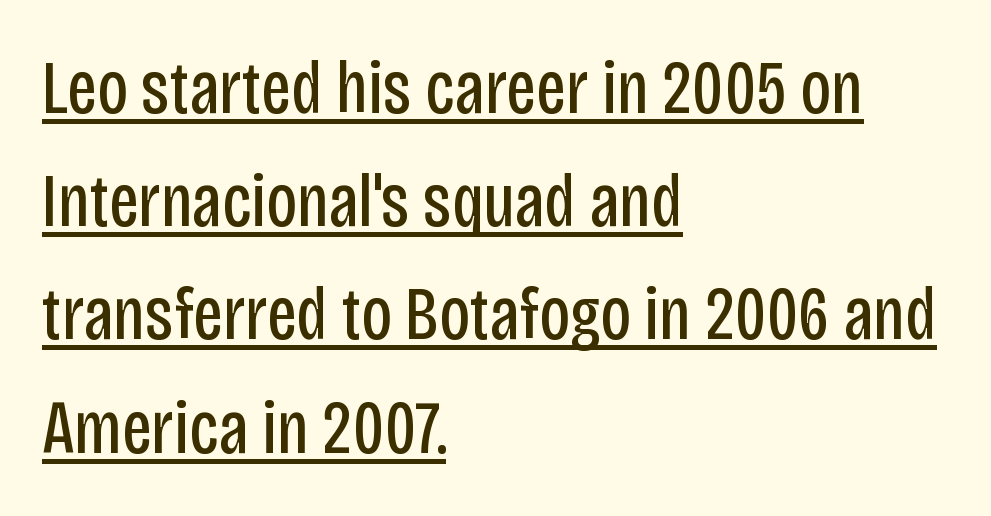
The image shows 76 px regular-weight, condensed sans-serif type, upright; set left-aligned, normal line spacing (1.49x), normal letter spacing, underlined; low stroke contrast and a large x-height.
